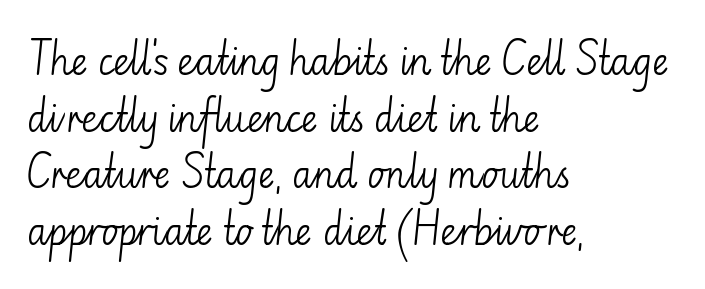
Q: Is the text bold? A: No.
Q: Is the text italic (slanted)? A: Yes.
Q: Is the typeface a serif or a sans-serif typeface? A: Sans-serif.
Q: Is the text underlined? A: No.
Q: How is the paragraph aligned? A: Left-aligned.
Q: Is the spacing between letters normal or unusually wide? A: Normal.
Q: Is the spacing between lines tight, normal or loose? A: Normal.
Q: Width (condensed, normal, or wide)? A: Normal.
Q: Stroke contrast? A: Low.
Q: x-height? A: Small.
Q: Monospaced? A: No.
